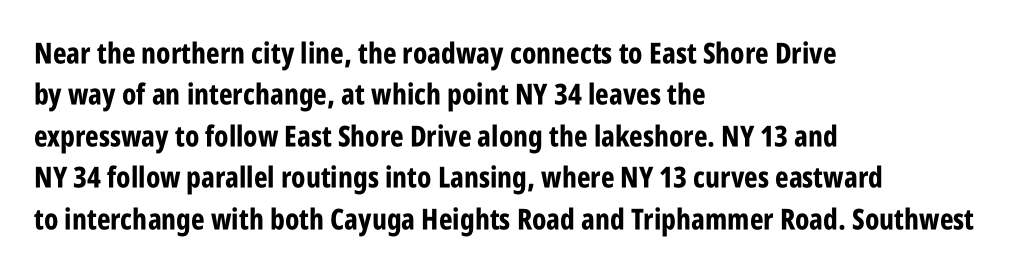
The rendering anchors every line to the left-hand side. This sample has the flowing, uneven cadence of proportional lettering. Vertical spacing — default. Students, this is bold: see how much ink each stroke carries.
